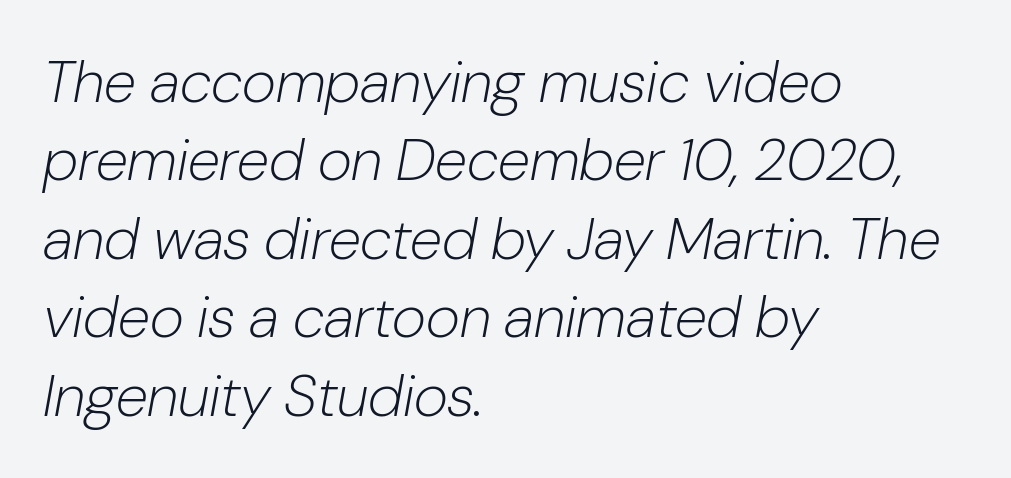
The gaps between neighbouring characters are ordinary and unremarkable. Slant detected: the letters are inclined. Unmarked baselines from the first word to the last. These lines are set flush left with a ragged right edge. Nothing heavy about these letters — not bold at all. Note the varied advance widths — an 'i' is clearly narrower than an 'm'.
